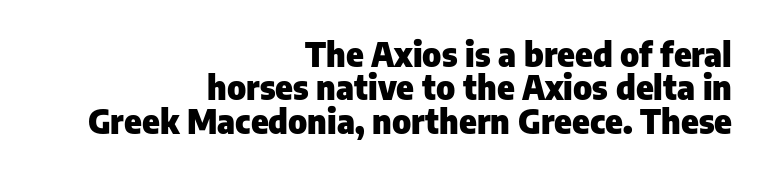
The image shows 33 px heavy sans-serif type, upright; set right-aligned, tight line spacing (1.01x), normal letter spacing, not underlined; low stroke contrast and a medium x-height.
